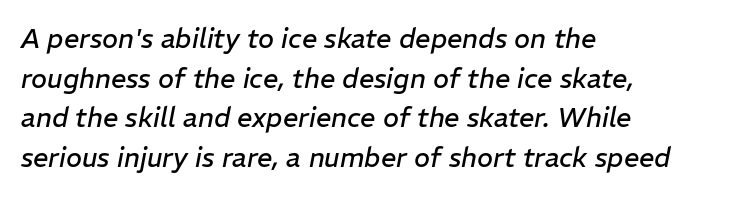
{"italic": "yes", "lean": "right", "slant_degrees": 11, "bold": "no", "underline": "no", "align": "left", "line_spacing": "normal", "line_spacing_ratio": 1.47, "letter_spacing": "normal", "letter_spacing_em": 0.0, "glyph_px": 27}
